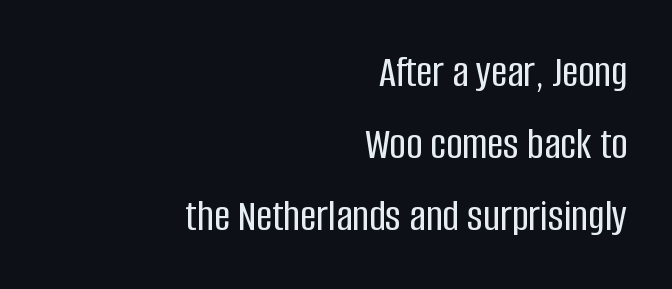
The image shows 45 px condensed sans-serif type, upright; set right-aligned, normal line spacing (1.6x), normal letter spacing, not underlined; low stroke contrast and a large x-height.
